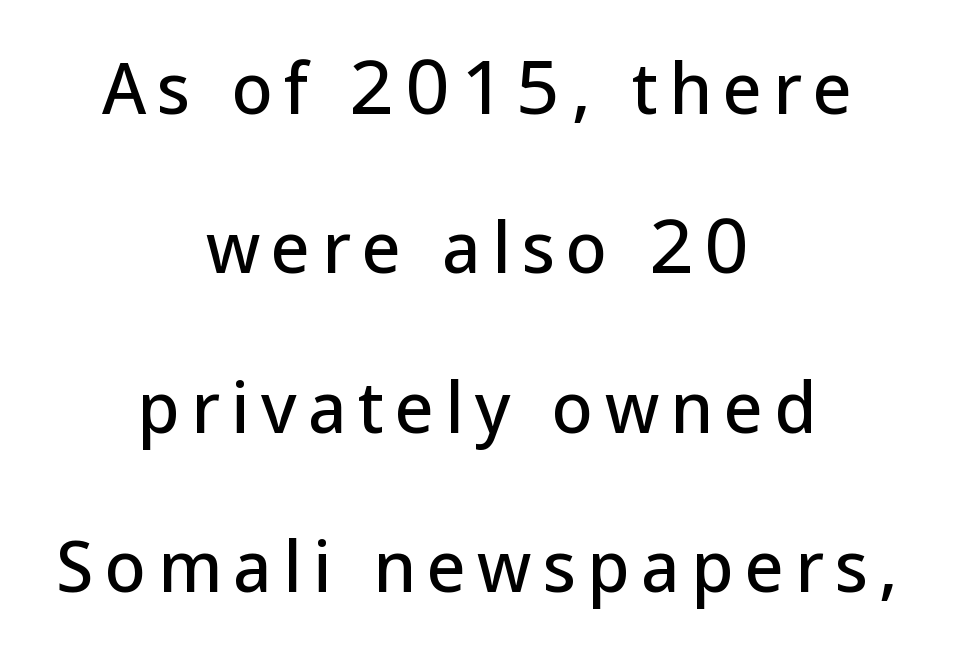
Q: Is the text italic (slanted)? A: No, it is upright.
Q: Is the typeface a serif or a sans-serif typeface? A: Sans-serif.
Q: Is the text underlined? A: No.
Q: How is the paragraph aligned? A: Centered.
Q: Is the spacing between lines tight, normal or loose? A: Loose.
Q: Width (condensed, normal, or wide)? A: Normal.
Q: Stroke contrast? A: Low.
Q: x-height? A: Medium.
Q: Monospaced? A: No.
